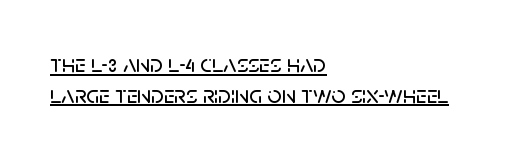
Q: Is the text italic (slanted)? A: No, it is upright.
Q: Is the text underlined? A: Yes.
Q: How is the paragraph aligned? A: Left-aligned.
Q: Is the spacing between letters normal or unusually wide? A: Normal.
